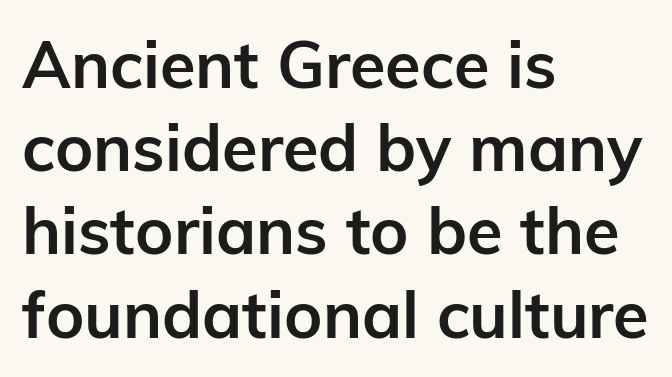
Q: Is the text bold? A: Yes.
Q: Is the text italic (slanted)? A: No, it is upright.
Q: Is the typeface a serif or a sans-serif typeface? A: Sans-serif.
Q: Is the text underlined? A: No.
Q: How is the paragraph aligned? A: Left-aligned.
Q: Is the spacing between letters normal or unusually wide? A: Normal.
Q: Is the spacing between lines tight, normal or loose? A: Normal.
Q: Width (condensed, normal, or wide)? A: Normal.
Q: Stroke contrast? A: Low.
Q: x-height? A: Medium.
Q: Monospaced? A: No.
